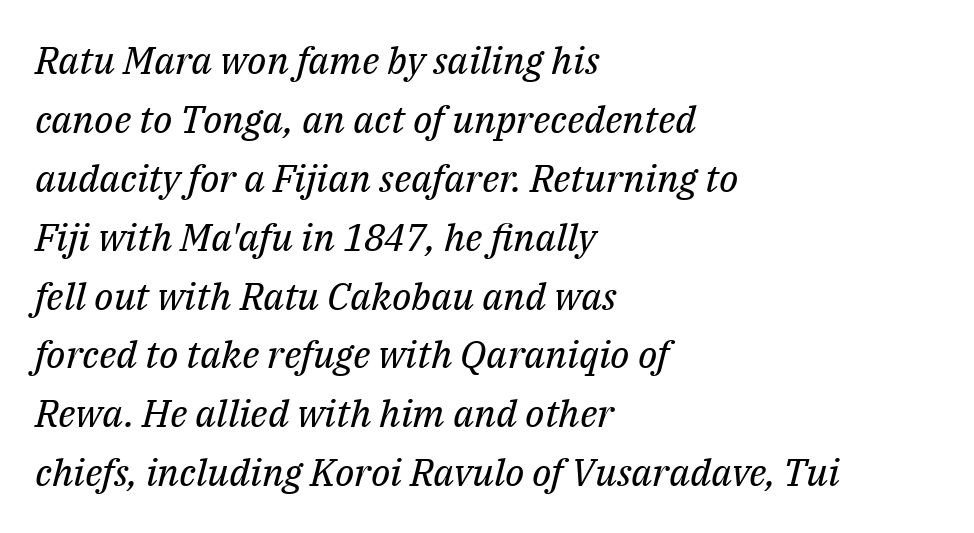
{"serif": "yes", "italic": "yes", "lean": "right", "slant_degrees": 14, "bold": "no", "weight": "regular", "width": "normal", "stroke_contrast": "medium", "x_height": "medium", "monospaced": "no", "underline": "no", "align": "left", "line_spacing": "normal", "line_spacing_ratio": 1.55, "letter_spacing": "normal", "letter_spacing_em": 0.0, "glyph_px": 38}
